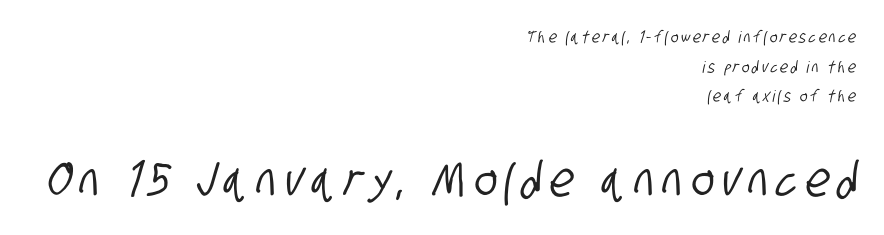
{"serif": "no", "width": "condensed", "stroke_contrast": "low", "x_height": "large", "monospaced": "no", "underline": "no", "align": "right", "line_spacing_ratio": 1.85, "larger_block": "second", "size_ratio": 3.0, "glyph_px": 48}
